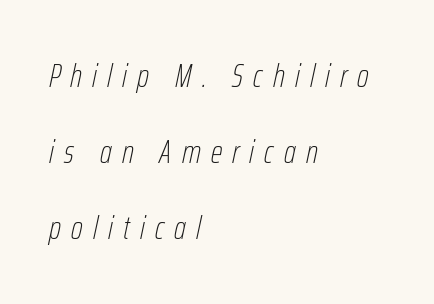
{"italic": "yes", "lean": "right", "slant_degrees": 12, "bold": "no", "weight": "thin", "width": "condensed", "stroke_contrast": "low", "x_height": "medium", "monospaced": "no", "underline": "no", "align": "left", "line_spacing": "loose", "line_spacing_ratio": 2.31, "letter_spacing": "wide", "letter_spacing_em": 0.31, "glyph_px": 33}
